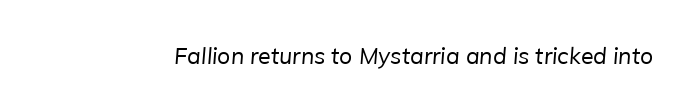
Q: Is the text bold? A: No.
Q: Is the text underlined? A: No.
Q: Is the spacing between letters normal or unusually wide? A: Normal.
